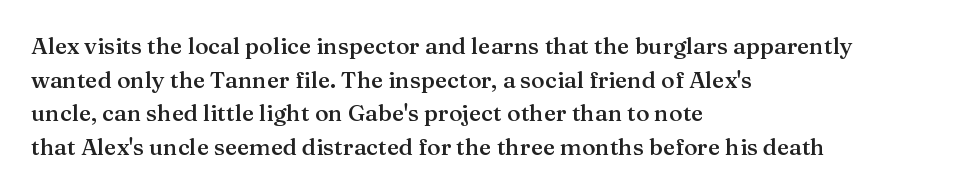
The image shows 23 px text type, upright; set left-aligned, normal line spacing (1.46x), normal letter spacing, not underlined.
